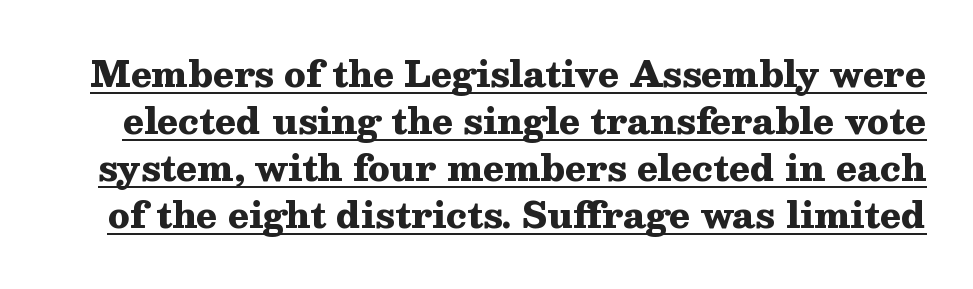
Tracking here is standard; glyphs follow each other at the usual distance. Caption: lettering with a line underneath. Think of a printed novel: that variable character pitch is what you see here. The typesetting leans heavy: a genuine bold.
